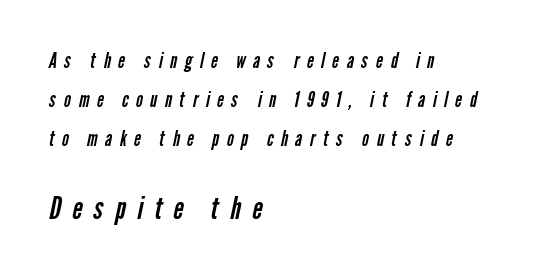
{"serif": "no", "bold": "no", "weight": "regular", "width": "condensed", "stroke_contrast": "low", "x_height": "medium", "monospaced": "no", "underline": "no", "align": "left", "line_spacing_ratio": 1.85, "letter_spacing": "wide", "letter_spacing_em": 0.36, "larger_block": "second", "size_ratio": 1.48, "glyph_px": 31}
